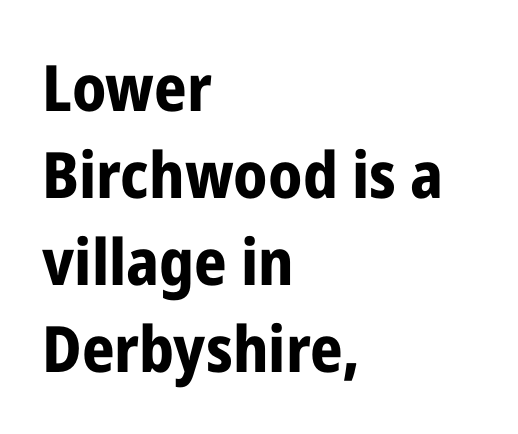
Q: Is the text bold? A: Yes.
Q: Is the text italic (slanted)? A: No, it is upright.
Q: Is the typeface a serif or a sans-serif typeface? A: Sans-serif.
Q: Is the text underlined? A: No.
Q: How is the paragraph aligned? A: Left-aligned.
Q: Is the spacing between letters normal or unusually wide? A: Normal.
Q: Is the spacing between lines tight, normal or loose? A: Normal.
Q: Width (condensed, normal, or wide)? A: Condensed.
Q: Stroke contrast? A: Low.
Q: x-height? A: Medium.
Q: Monospaced? A: No.
